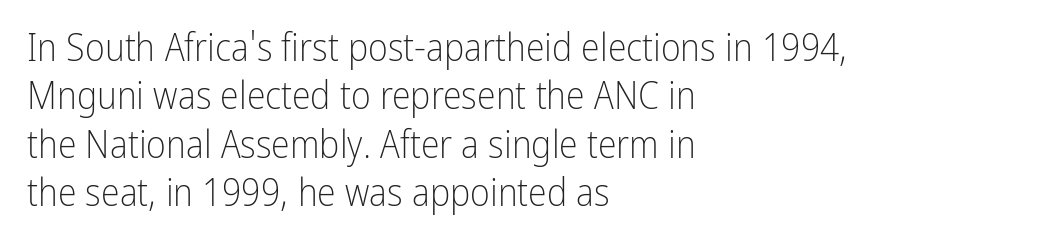
Q: Is the text bold? A: No.
Q: Is the text italic (slanted)? A: No, it is upright.
Q: Is the typeface a serif or a sans-serif typeface? A: Sans-serif.
Q: Is the text underlined? A: No.
Q: How is the paragraph aligned? A: Left-aligned.
Q: Is the spacing between letters normal or unusually wide? A: Normal.
Q: Is the spacing between lines tight, normal or loose? A: Normal.
Q: Width (condensed, normal, or wide)? A: Condensed.
Q: Stroke contrast? A: Low.
Q: x-height? A: Medium.
Q: Monospaced? A: No.
